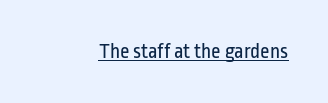
Italic: no, the glyphs are upright roman. You can see a thin bar hugging the bottom of the glyphs. Nothing heavy about these letters — not bold at all. Look at the tracking — it's just the regular setting, nothing added.
